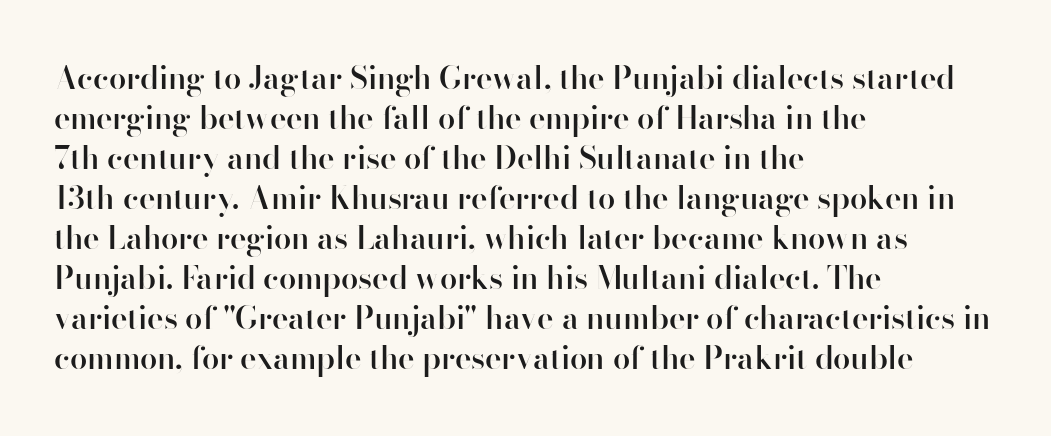
The paragraph has a hard left edge and a soft right edge. Descenders hang freely into open space. The line texture is even and compact thanks to regular tracking. Do the characters align in a grid? No, the font is proportional. Stems and bowls a touch heavier than normal — semibold.
